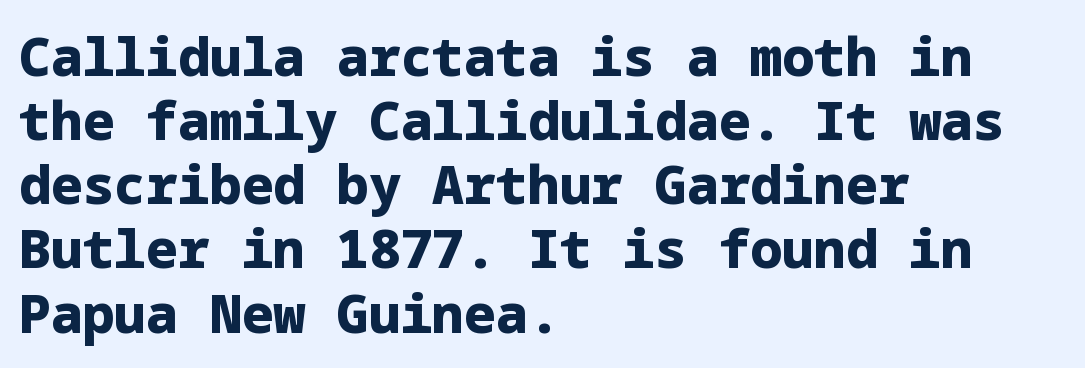
The image shows 53 px heavy sans-serif type, upright; set left-aligned, line spacing 1.21x, normal letter spacing, not underlined; low stroke contrast and a medium x-height.
